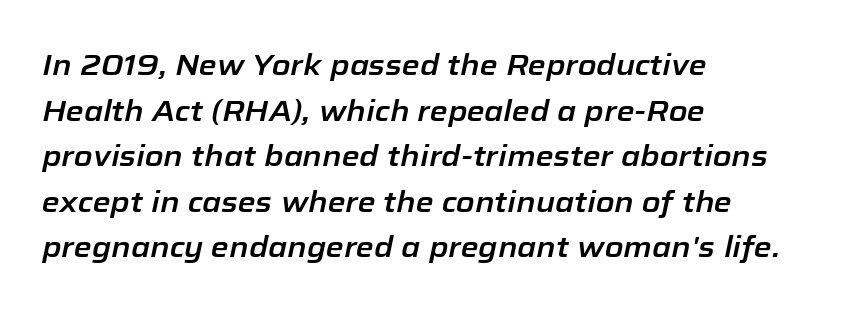
{"italic": "yes", "lean": "right", "slant_degrees": 12, "width": "normal", "stroke_contrast": "low", "x_height": "medium", "monospaced": "no", "underline": "no", "align": "left", "line_spacing": "normal", "line_spacing_ratio": 1.57, "letter_spacing": "normal", "letter_spacing_em": 0.0, "glyph_px": 29}
